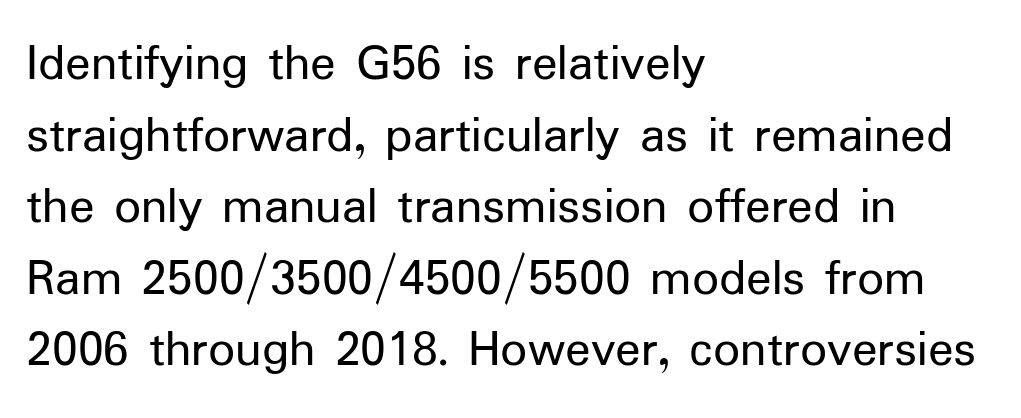
Typographically, this falls in the sans-serif category. The specimen omits any rule beneath the text block's lines. The passage shown is typed in a proportional face where columns would drift. The letters sit at their default tracking, neither squeezed nor spread.
